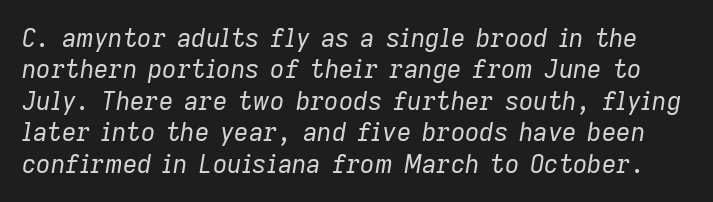
There is no visible air inserted between adjacent glyphs. Honestly, the row spacing looks completely unremarkable. Looking at the ascenders, they clearly lean. Nothing heavy about these letters — not bold at all.
